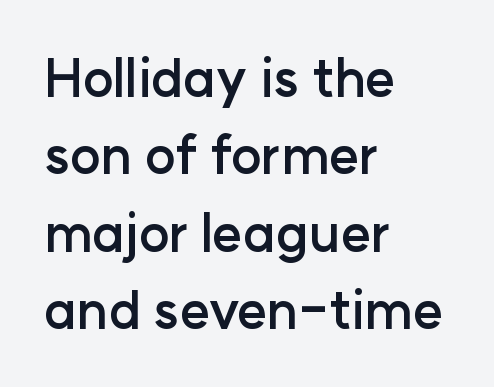
Q: Is the text bold? A: Yes.
Q: Is the text italic (slanted)? A: No, it is upright.
Q: Is the typeface a serif or a sans-serif typeface? A: Sans-serif.
Q: Is the text underlined? A: No.
Q: How is the paragraph aligned? A: Left-aligned.
Q: Is the spacing between letters normal or unusually wide? A: Normal.
Q: Is the spacing between lines tight, normal or loose? A: Normal.
Q: Width (condensed, normal, or wide)? A: Normal.
Q: Stroke contrast? A: Low.
Q: x-height? A: Medium.
Q: Monospaced? A: No.
